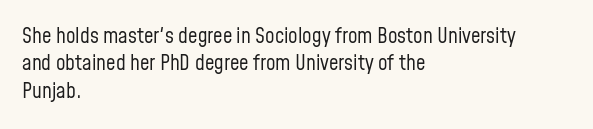
{"italic": "no", "bold": "no", "underline": "no", "align": "left", "line_spacing": "normal", "line_spacing_ratio": 1.3, "letter_spacing": "normal", "letter_spacing_em": 0.0, "glyph_px": 21}
